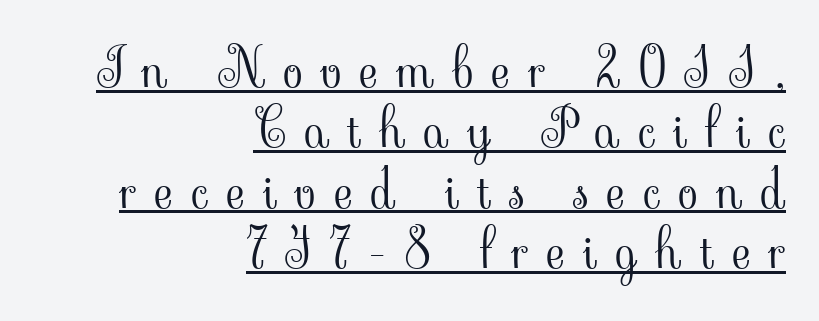
This sample carries an underscore along the baseline area. Teacher's note: observe the even right margin — that is flush-right alignment. Display-style spreading of the glyphs; the letterfit is very open. Each letter keeps its own natural width here, so spacing adapts to shape. These glyphs show unthickened strokes, regular width or finer. The lettering stays uniformly vertical, giving the passage a roman look.
